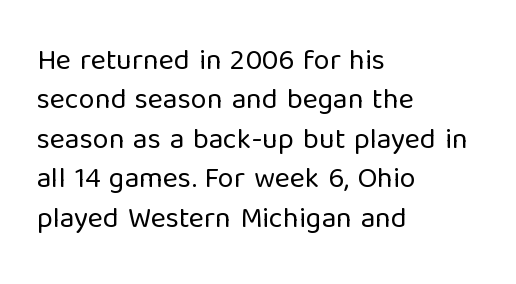
You could not count columns in this text — the font is proportionally spaced. In terms of letterspacing, this is plain default setting. The rag falls on the right side of this text block. This rendering features lettering with no underline. How would I describe the line gaps? Plain and ordinary. Unlike italic type, these characters show no tilt at all.
